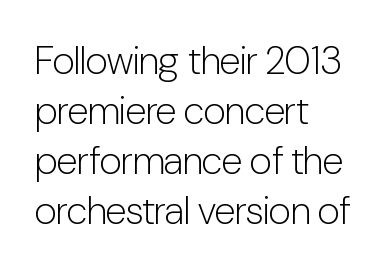
Nope, not italic — everything's standing straight. In terms of letterspacing, this is plain default setting. No letter is thick-stroked: the sample isn't bold. Examine the stroke ends and you'll find no serifs.
